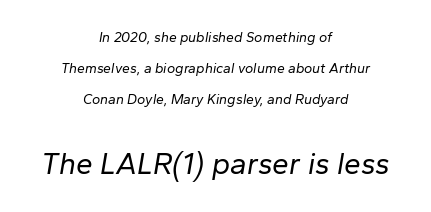
Any mark beneath the type? The region is blank. This sample has the flowing, uneven cadence of proportional lettering. The letters look calm and open, with moderate or lighter stems. The axis of the letterforms is tilted away from vertical. The rendering enlarges the type as you move from the upper chunk to the lower. Short note: letters normally spaced.
